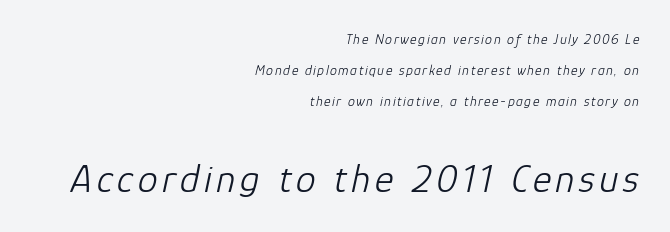
The passage shown is not bold in any degree. Compared with typical paragraphs, the rows here are farther apart. Block two is the big one; block one sits smaller above it. Horizontally, the lines are justified to the trailing edge only. Looking at the ascenders, they clearly lean.
